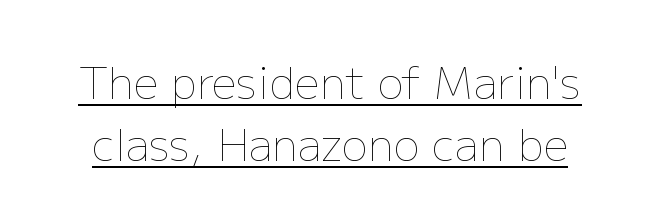
Q: Is the text bold? A: No.
Q: Is the text italic (slanted)? A: No, it is upright.
Q: Is the text underlined? A: Yes.
Q: Is the spacing between letters normal or unusually wide? A: Normal.
Q: Is the spacing between lines tight, normal or loose? A: Normal.
Q: Width (condensed, normal, or wide)? A: Normal.
Q: Stroke contrast? A: Low.
Q: x-height? A: Medium.
Q: Monospaced? A: No.
